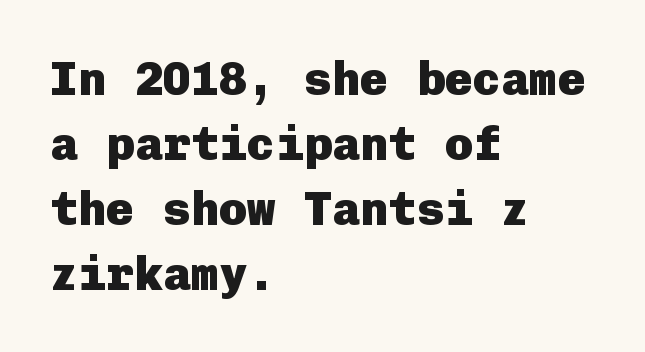
{"serif": "no", "italic": "no", "bold": "yes", "weight": "heavy", "width": "normal", "stroke_contrast": "low", "x_height": "medium", "underline": "no", "align": "left", "line_spacing": "normal", "line_spacing_ratio": 1.38, "letter_spacing": "normal", "letter_spacing_em": 0.0, "glyph_px": 47}
